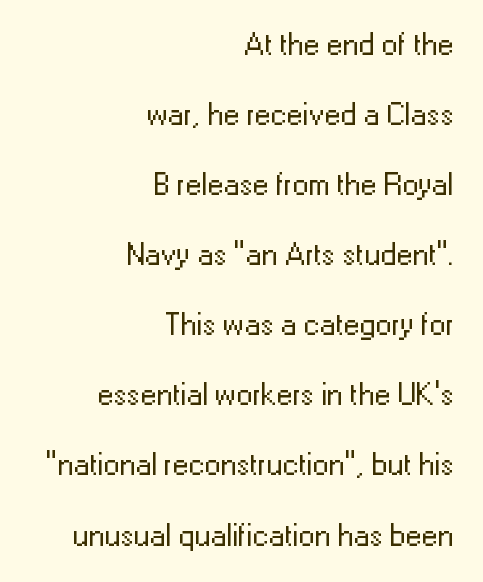
The font's upright variant was chosen for this text. One-word summary of the alignment: right. Letters rest on an invisible, unmarked baseline. Is the stroke heavy? The answer is a plain regular-or-lighter. Do the characters align in a grid? No, the font is proportional. The line-height multiplier appears high, well above default.
